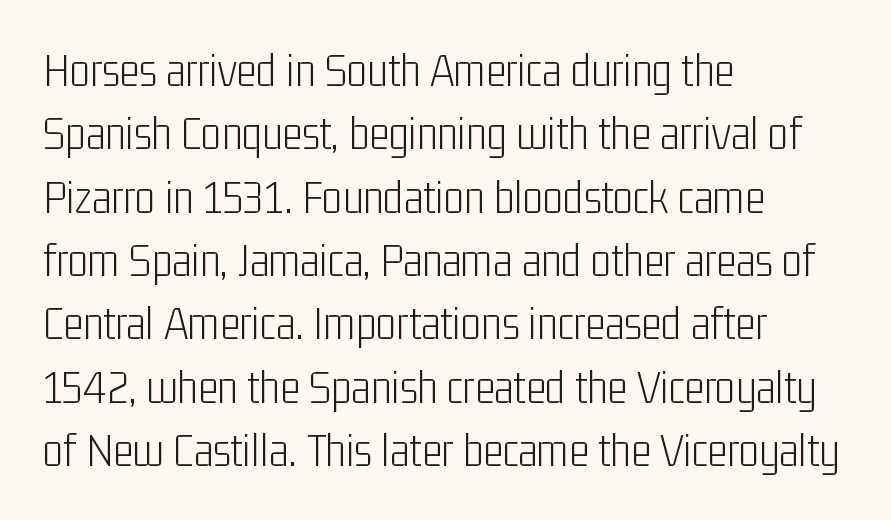
Is the letter spacing exaggerated? No — it looks like the ordinary default. Note the varied advance widths — an 'i' is clearly narrower than an 'm'. The rendering anchors every line to the left-hand side. This rendering features lettering with no underline. This sample uses a sans-serif face. Is this a heavy cut? Hardly; it is regular or lighter.
